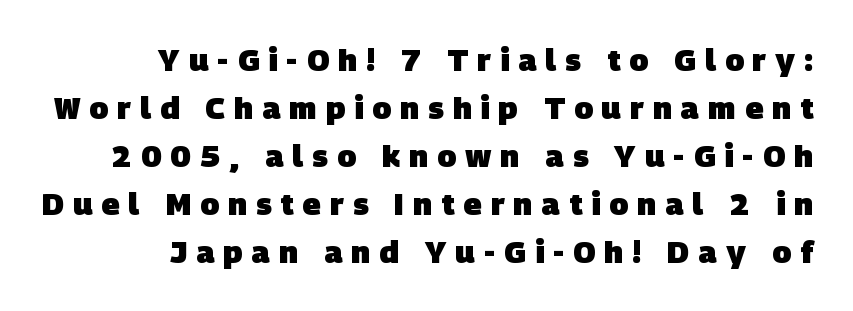
The image shows 31 px heavy sans-serif type; set right-aligned, normal line spacing (1.55x), unusually wide letter spacing (+0.29 em), not underlined; low stroke contrast and a large x-height.
